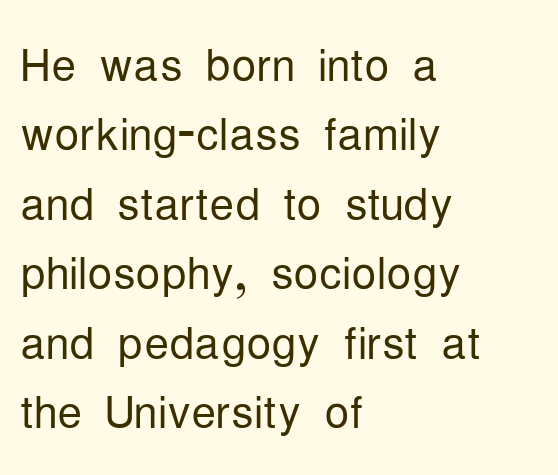
The font sits on the lighter half of the weight spectrum, regular included. Typeset ragged right — the left edge is the straight one. Letters rest on an invisible, unmarked baseline. The letters stand upright; this is a roman face. Note the varied advance widths — an 'i' is clearly narrower than an 'm'. Honestly, the letter spacing is just normal — you wouldn't notice it.
